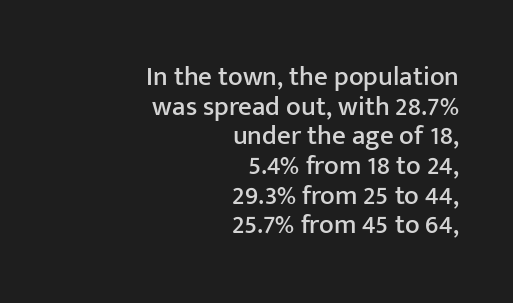
Q: Is the text italic (slanted)? A: No, it is upright.
Q: Is the text underlined? A: No.
Q: How is the paragraph aligned? A: Right-aligned.
Q: Is the spacing between letters normal or unusually wide? A: Normal.
Q: Is the spacing between lines tight, normal or loose? A: Tight.
